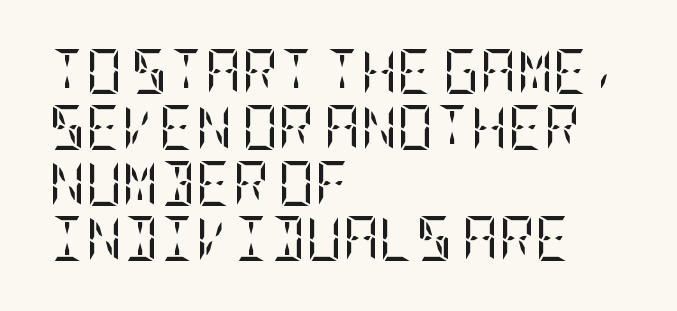
{"serif": "yes", "italic": "no", "bold": "no", "weight": "regular", "width": "condensed", "stroke_contrast": "low", "x_height": "large", "underline": "no", "align": "left", "line_spacing_ratio": 1.24, "letter_spacing": "normal", "letter_spacing_em": 0.0, "glyph_px": 45}
